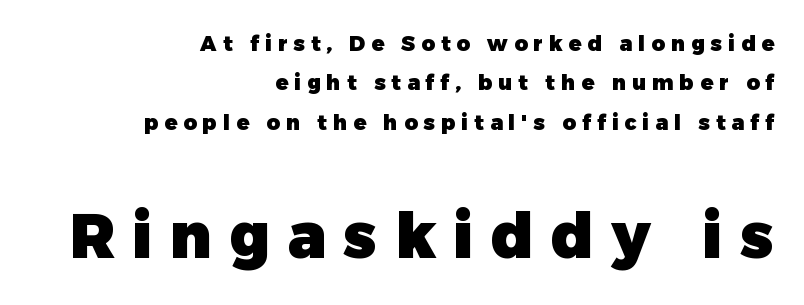
Q: Is the text bold? A: Yes.
Q: Is the text italic (slanted)? A: No, it is upright.
Q: Is the typeface a serif or a sans-serif typeface? A: Sans-serif.
Q: Is the text underlined? A: No.
Q: How is the paragraph aligned? A: Right-aligned.
Q: Is the spacing between letters normal or unusually wide? A: Unusually wide.
Q: Which block of text is set in a larger size, the first (top) or the second (bottom)? A: The second (bottom) one.
Q: Width (condensed, normal, or wide)? A: Normal.
Q: Stroke contrast? A: Low.
Q: x-height? A: Medium.
Q: Monospaced? A: No.
